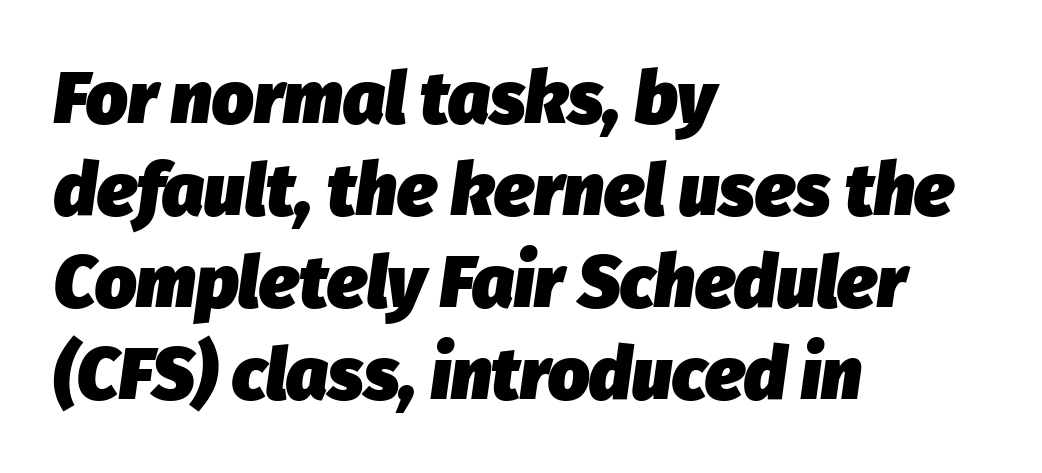
Varying glyph widths throughout — classic text-font behaviour. Honestly, there is no underline to notice here at all. Strokes here are thick enough to call this a true bold. Tracking value appears to be zero — textbook default spacing. All the whitespace from short lines collects on the right. Is the type slanted? Yes — the strokes lean at a clear angle.
